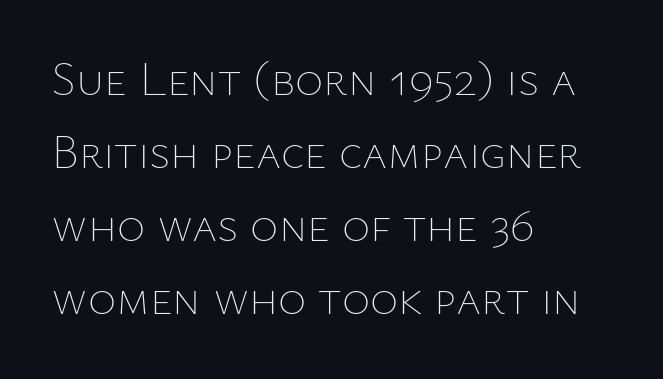
{"italic": "no", "bold": "no", "weight": "thin", "width": "normal", "stroke_contrast": "low", "x_height": "medium", "monospaced": "no", "underline": "no", "align": "left", "line_spacing": "normal", "line_spacing_ratio": 1.52, "letter_spacing": "normal", "letter_spacing_em": 0.0, "glyph_px": 48}
